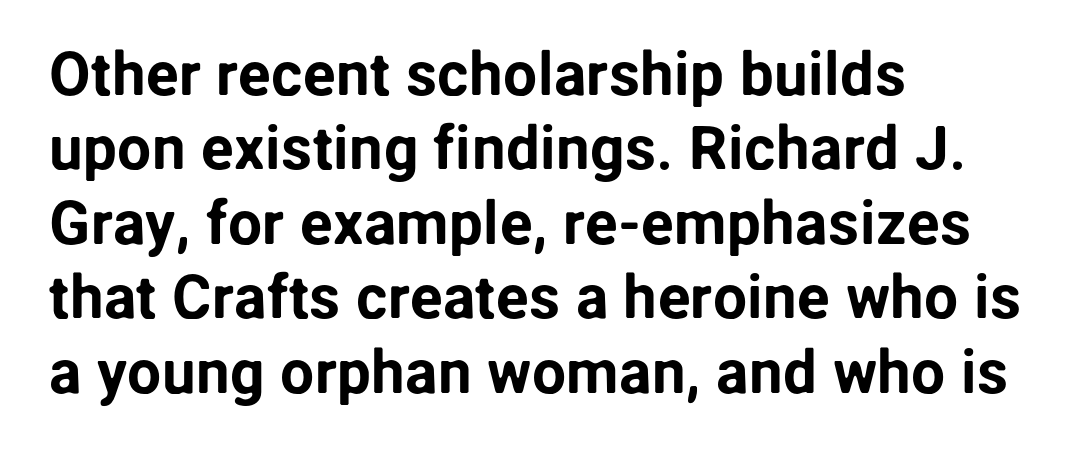
The image shows 61 px sans-serif type, upright; set left-aligned, line spacing 1.22x, normal letter spacing, not underlined; low stroke contrast and a medium x-height.
